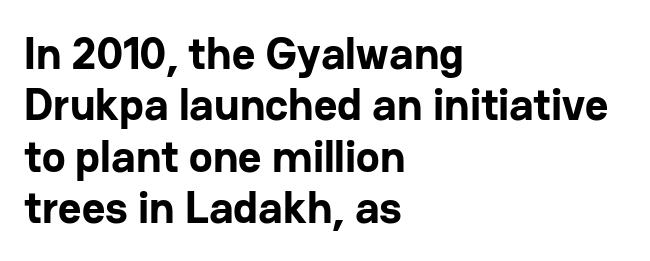
The image shows 45 px bold sans-serif type, upright; set left-aligned, tight line spacing (1.14x), normal letter spacing, not underlined; low stroke contrast and a medium x-height.
